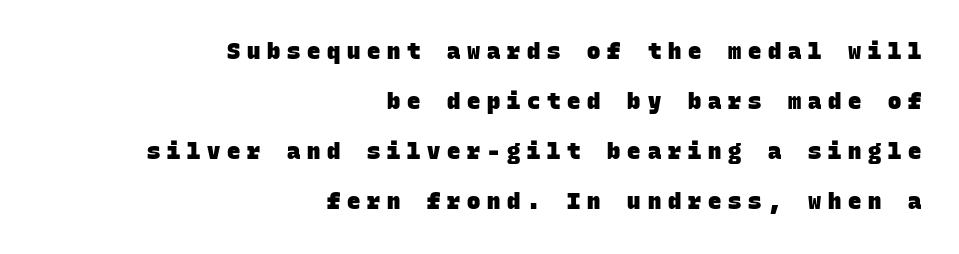
{"bold": "yes", "underline": "no", "align": "right", "line_spacing": "loose", "line_spacing_ratio": 2.28, "letter_spacing": "wide", "letter_spacing_em": 0.31, "glyph_px": 22}
